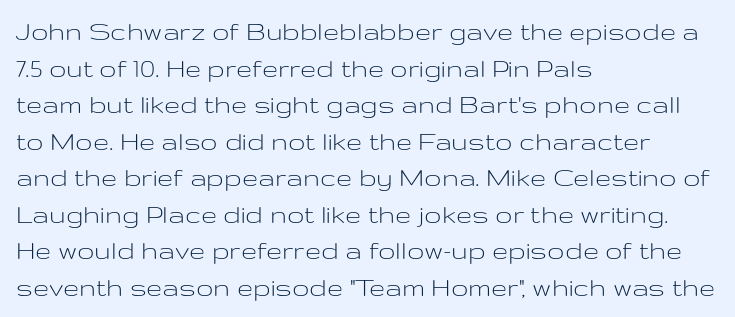
{"serif": "no", "italic": "no", "bold": "no", "weight": "light", "width": "wide", "stroke_contrast": "low", "x_height": "medium", "monospaced": "no", "underline": "no", "align": "left", "line_spacing": "normal", "line_spacing_ratio": 1.26, "letter_spacing": "normal", "letter_spacing_em": 0.0, "glyph_px": 29}
